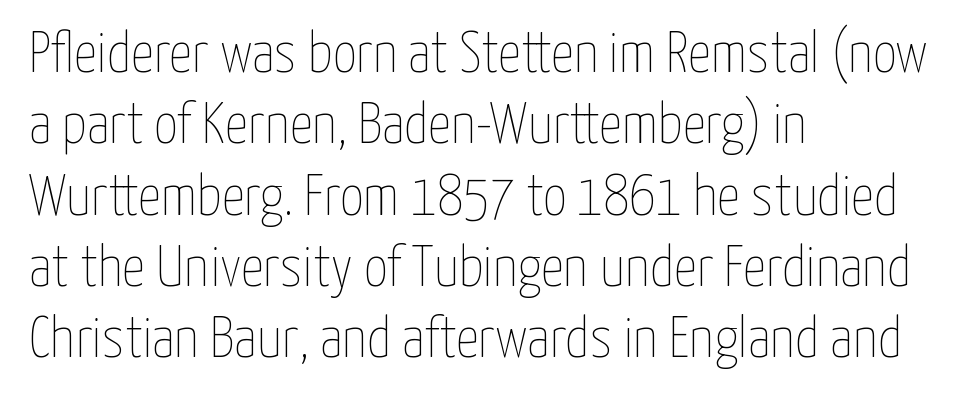
Spacing verdict: proportional, widths tailored to each character. Tall strokes in this sample are plumb rather than angled. The letters sit at their default tracking, neither squeezed nor spread. No chunkiness to these letters — they're not bold. Type without underlining. Is the block centered? No — it sits flush against the left margin.
